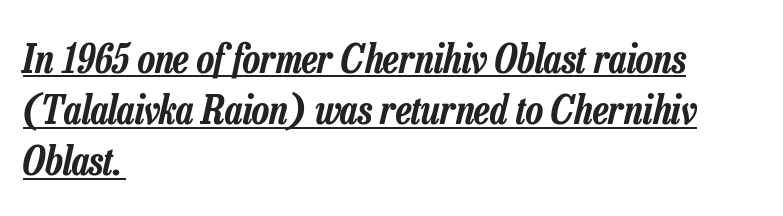
Q: Is the text italic (slanted)? A: Yes, it leans right by about 13 degrees.
Q: Is the text underlined? A: Yes.
Q: How is the paragraph aligned? A: Left-aligned.
Q: Is the spacing between letters normal or unusually wide? A: Normal.
Q: Is the spacing between lines tight, normal or loose? A: Normal.
Q: Width (condensed, normal, or wide)? A: Condensed.
Q: Stroke contrast? A: Low.
Q: x-height? A: Medium.
Q: Monospaced? A: No.
